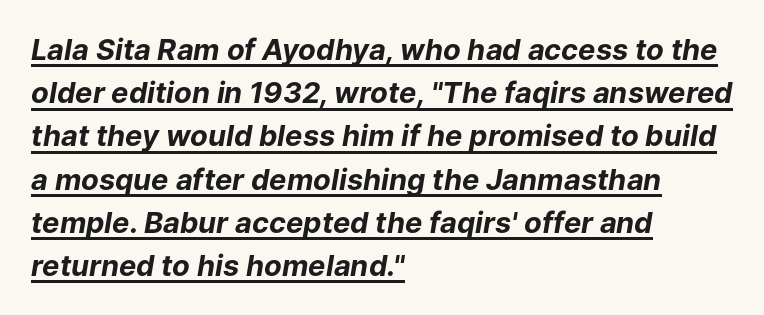
{"italic": "yes", "lean": "right", "slant_degrees": 9, "bold": "yes", "weight": "bold", "width": "normal", "stroke_contrast": "low", "x_height": "medium", "monospaced": "no", "underline": "yes", "align": "left", "line_spacing": "normal", "line_spacing_ratio": 1.49, "letter_spacing": "normal", "letter_spacing_em": 0.0, "glyph_px": 29}
